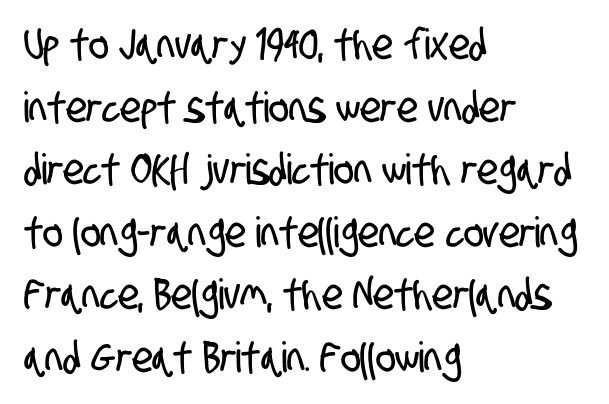
{"serif": "no", "width": "condensed", "stroke_contrast": "low", "x_height": "large", "monospaced": "no", "underline": "no", "align": "left", "line_spacing": "normal", "line_spacing_ratio": 1.49, "letter_spacing": "normal", "letter_spacing_em": 0.0, "glyph_px": 42}
